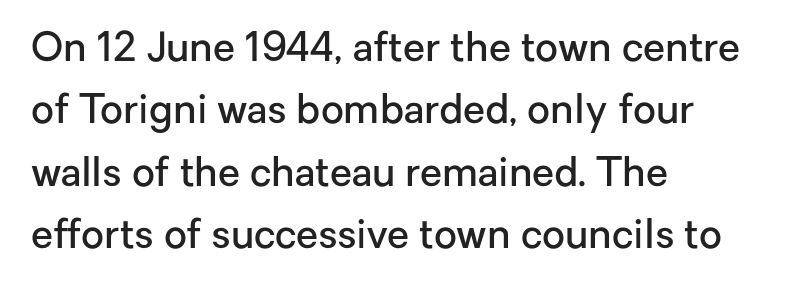
Do the characters align in a grid? No, the font is proportional. Serifs: no, the terminals of the letterforms are clean. As a designer I'd log this as weight 600, semibold. Every stem runs plumb, perpendicular to the baseline.
